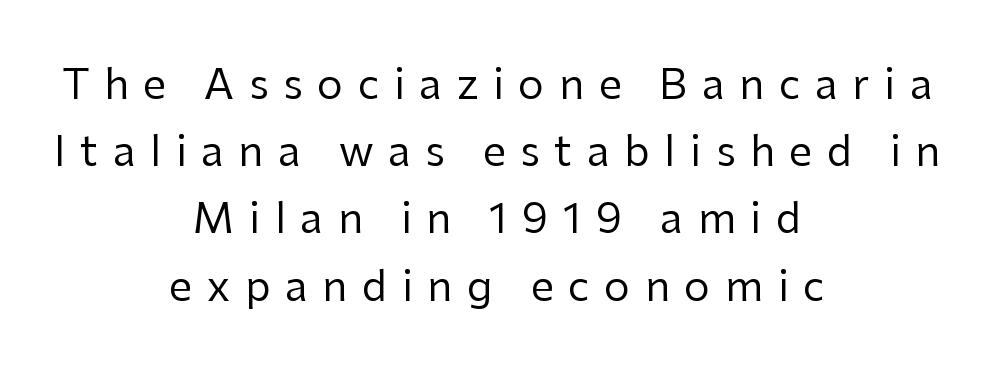
The image shows 41 px regular-weight sans-serif type, upright; set centered, normal line spacing (1.64x), unusually wide letter spacing (+0.36 em), not underlined; low stroke contrast and a medium x-height.
